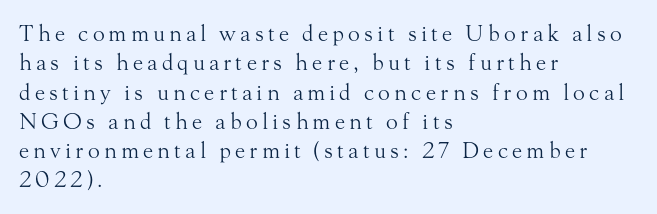
Quick note: not italic, upright. The foot of each line stays bare and open. A light-to-regular cut is what we see here. Notice how the passage keeps a crisp vertical edge on the left only. Each new line begins a customary step beneath the previous one.
